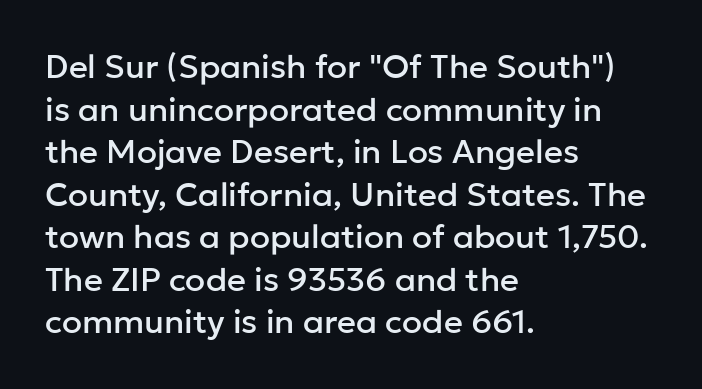
{"serif": "no", "italic": "no", "width": "normal", "stroke_contrast": "low", "x_height": "medium", "monospaced": "no", "underline": "no", "align": "left", "line_spacing": "normal", "line_spacing_ratio": 1.29, "letter_spacing": "normal", "letter_spacing_em": 0.0, "glyph_px": 33}
